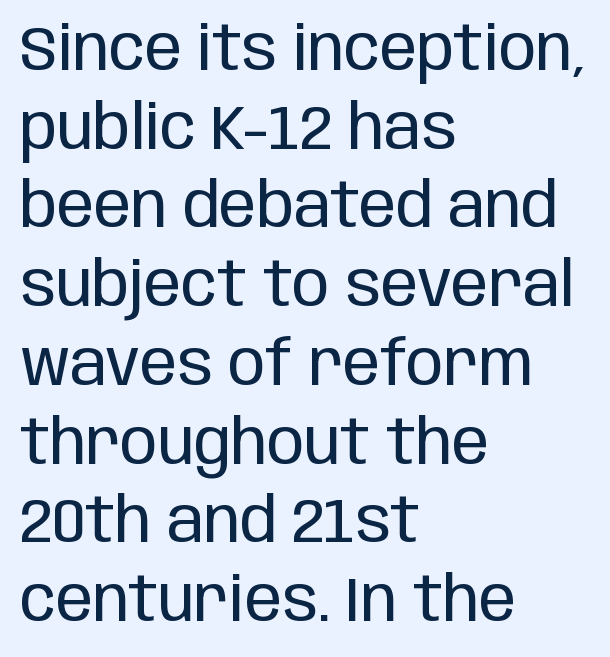
{"serif": "no", "italic": "no", "bold": "no", "weight": "regular", "width": "condensed", "stroke_contrast": "low", "x_height": "large", "monospaced": "no", "underline": "no", "align": "left", "line_spacing": "normal", "line_spacing_ratio": 1.27, "letter_spacing": "normal", "letter_spacing_em": 0.0, "glyph_px": 62}
